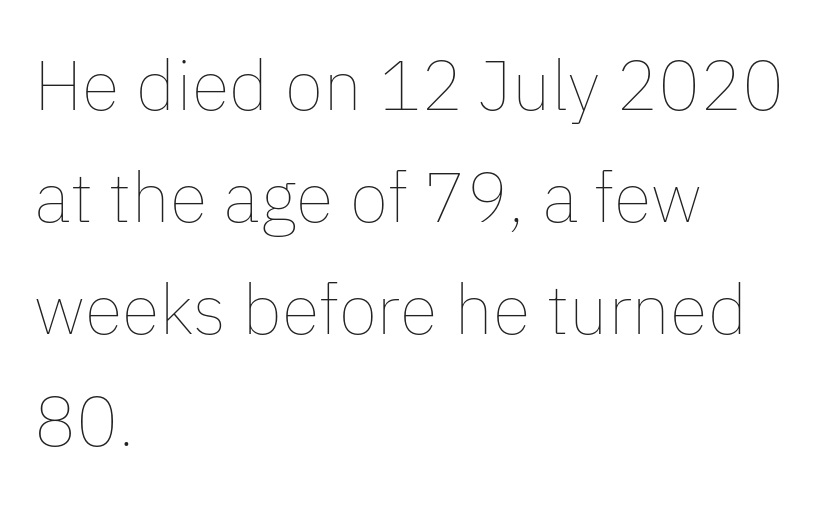
{"italic": "no", "bold": "no", "weight": "thin", "width": "normal", "stroke_contrast": "low", "x_height": "medium", "monospaced": "no", "underline": "no", "align": "left", "line_spacing": "normal", "line_spacing_ratio": 1.6, "letter_spacing": "normal", "letter_spacing_em": 0.0, "glyph_px": 70}
